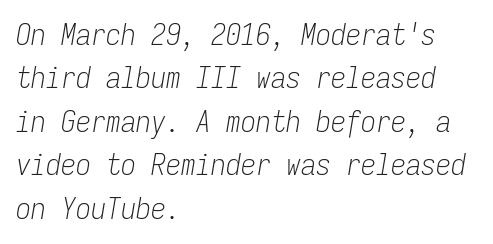
The image shows 30 px light, condensed type, italic (leaning right), monospaced; set left-aligned, normal line spacing (1.45x), normal letter spacing, not underlined; low stroke contrast and a medium x-height.
